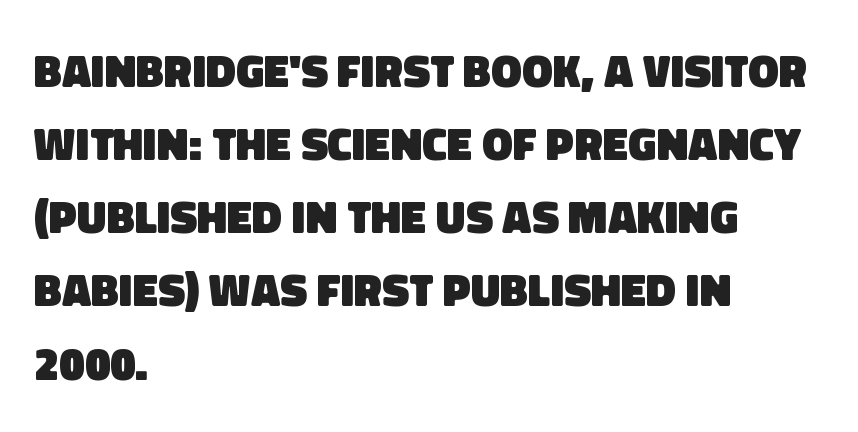
Bare-footed words on every line. Its strokes are broad and dark, the hallmark of bold type. The lines sit at an ordinary, default distance from one another. This sample uses a sans-serif face.
